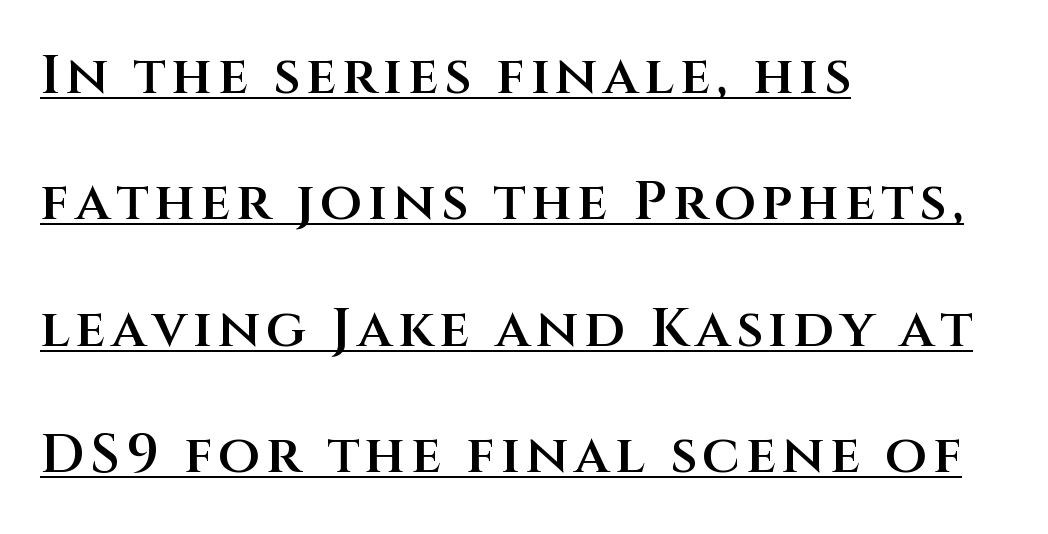
Q: Is the text bold? A: Semi-bold.
Q: Is the text italic (slanted)? A: No, it is upright.
Q: Is the typeface a serif or a sans-serif typeface? A: Sans-serif.
Q: Is the text underlined? A: Yes.
Q: How is the paragraph aligned? A: Left-aligned.
Q: Is the spacing between lines tight, normal or loose? A: Loose.
Q: Width (condensed, normal, or wide)? A: Normal.
Q: Stroke contrast? A: Medium.
Q: x-height? A: Large.
Q: Monospaced? A: No.
